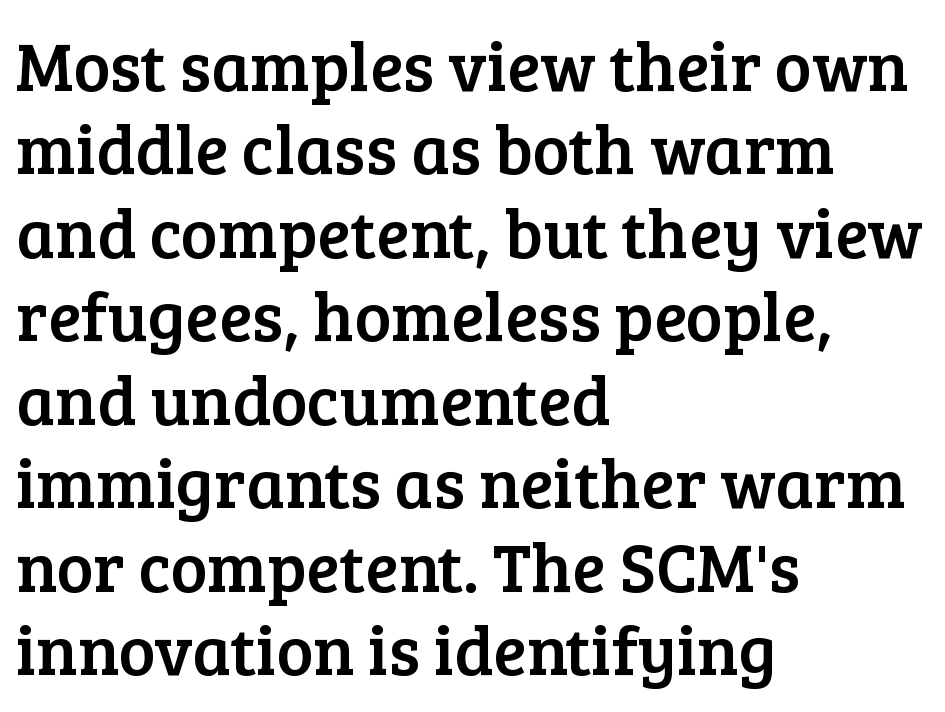
The specimen omits any rule beneath the text block's lines. These lines were composed using upright roman letters. The gaps between neighbouring characters are ordinary and unremarkable. Is this a fixed-width face? No — the glyphs have proportional, varying widths.
